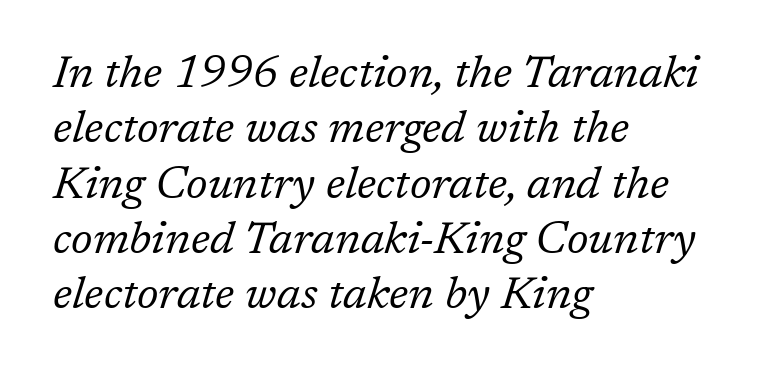
Q: Is the text bold? A: No.
Q: Is the text italic (slanted)? A: Yes, it leans right by about 17 degrees.
Q: Is the typeface a serif or a sans-serif typeface? A: Serif.
Q: Is the text underlined? A: No.
Q: How is the paragraph aligned? A: Left-aligned.
Q: Is the spacing between letters normal or unusually wide? A: Normal.
Q: Width (condensed, normal, or wide)? A: Normal.
Q: Stroke contrast? A: Low.
Q: x-height? A: Medium.
Q: Monospaced? A: No.
